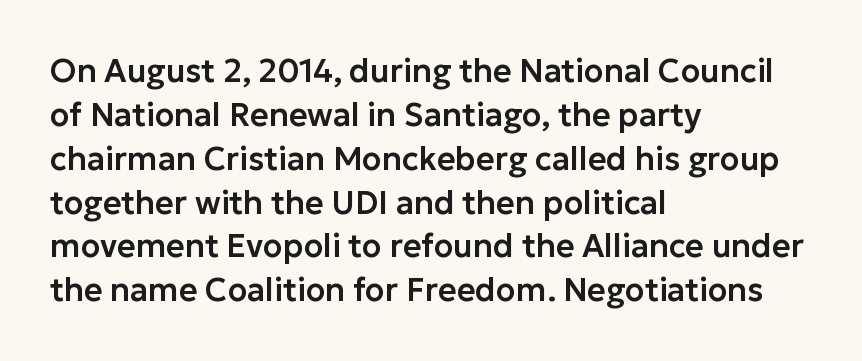
Q: Is the text italic (slanted)? A: No, it is upright.
Q: Is the typeface a serif or a sans-serif typeface? A: Sans-serif.
Q: Is the text underlined? A: No.
Q: How is the paragraph aligned? A: Left-aligned.
Q: Is the spacing between letters normal or unusually wide? A: Normal.
Q: Is the spacing between lines tight, normal or loose? A: Normal.
Q: Width (condensed, normal, or wide)? A: Normal.
Q: Stroke contrast? A: Low.
Q: x-height? A: Medium.
Q: Monospaced? A: No.
